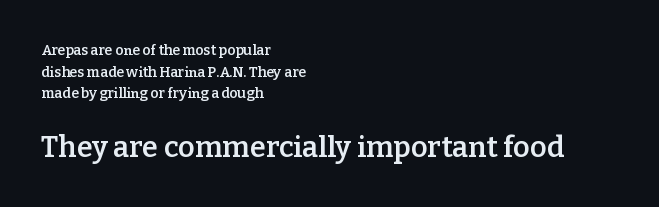
A typesetter would call this leading conventional body-copy spacing. The lettering holds an erect, upright posture throughout. To sum up the face: it has serifs. Beneath every word, the page is bare. A typesetter would call this proportional, since set widths differ per character.
